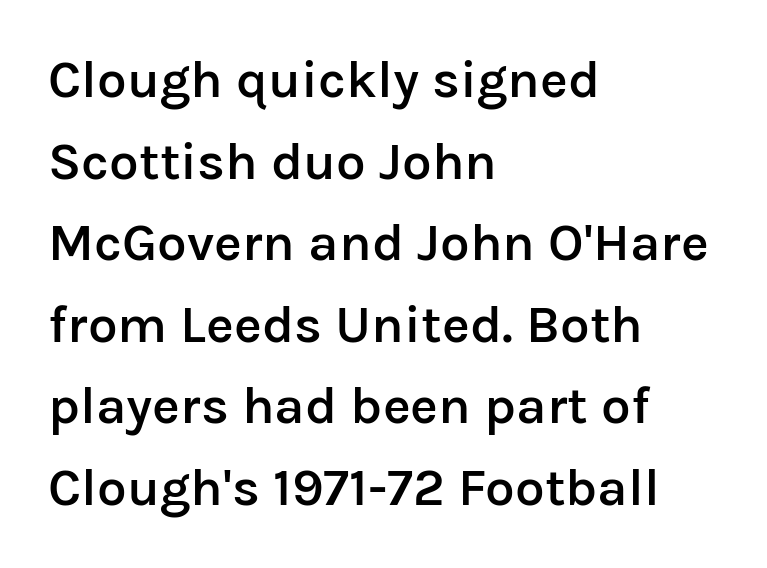
The font is running at a semibold setting, under full bold. Nope, not italic — everything's standing straight. A typesetter would call this proportional, since set widths differ per character. This rendering employs a face without finishing strokes, i.e., a sans-serif. Caption: multi-line text, flush left, ragged right. The gap between lines stays unmarked.
